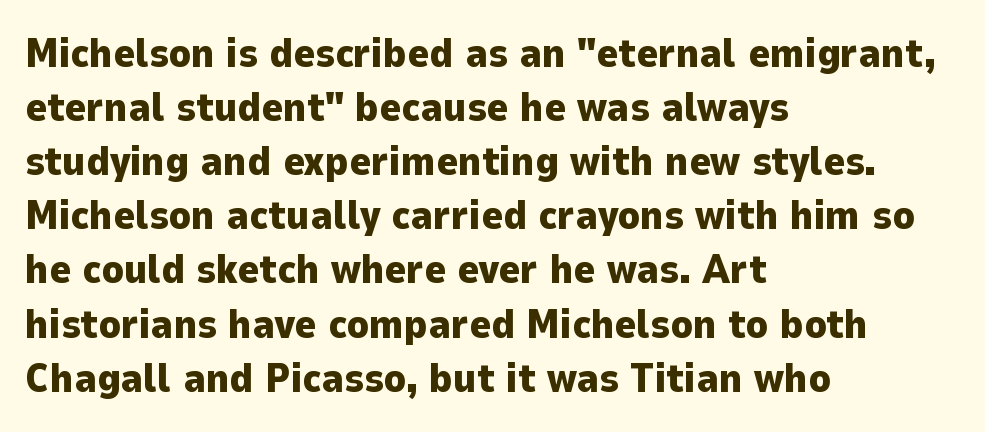
{"serif": "no", "italic": "no", "bold": "yes", "weight": "heavy", "width": "normal", "stroke_contrast": "low", "x_height": "medium", "monospaced": "no", "underline": "no", "align": "left", "line_spacing": "normal", "line_spacing_ratio": 1.32, "letter_spacing": "normal", "letter_spacing_em": 0.0, "glyph_px": 41}
